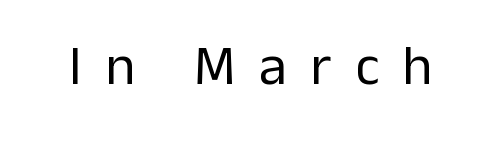
Q: Is the text bold? A: No.
Q: Is the text italic (slanted)? A: No, it is upright.
Q: Is the typeface a serif or a sans-serif typeface? A: Sans-serif.
Q: Is the text underlined? A: No.
Q: Is the spacing between letters normal or unusually wide? A: Unusually wide.
Q: Width (condensed, normal, or wide)? A: Normal.
Q: Stroke contrast? A: Low.
Q: x-height? A: Medium.
Q: Monospaced? A: No.
